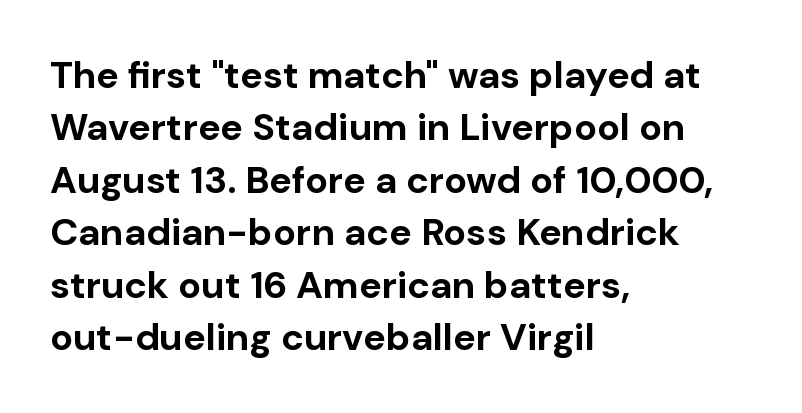
{"serif": "no", "italic": "no", "bold": "yes", "weight": "bold", "width": "normal", "stroke_contrast": "low", "x_height": "medium", "monospaced": "no", "underline": "no", "align": "left", "line_spacing": "normal", "line_spacing_ratio": 1.38, "letter_spacing": "normal", "letter_spacing_em": 0.0, "glyph_px": 38}
